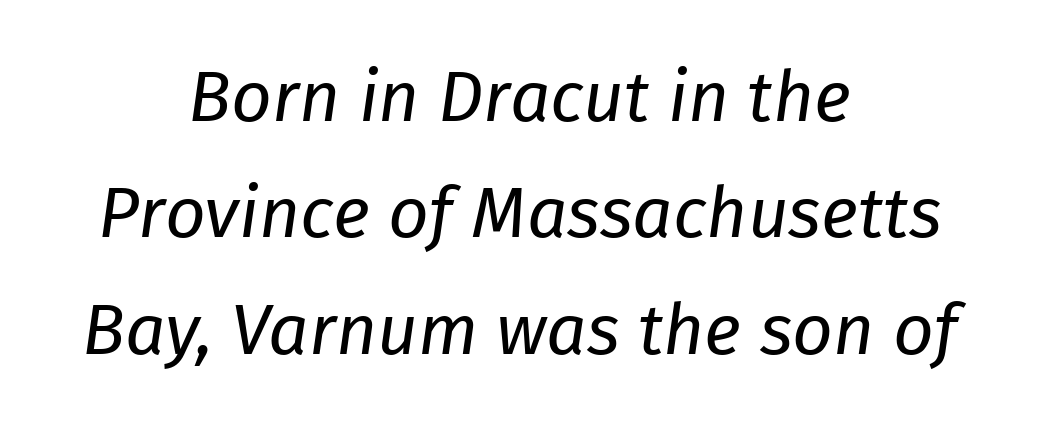
Q: Is the text bold? A: No.
Q: Is the text italic (slanted)? A: Yes, it leans right by about 8 degrees.
Q: Is the text underlined? A: No.
Q: How is the paragraph aligned? A: Centered.
Q: Is the spacing between letters normal or unusually wide? A: Normal.
Q: Is the spacing between lines tight, normal or loose? A: Normal.
Q: Width (condensed, normal, or wide)? A: Normal.
Q: Stroke contrast? A: Low.
Q: x-height? A: Medium.
Q: Monospaced? A: No.
